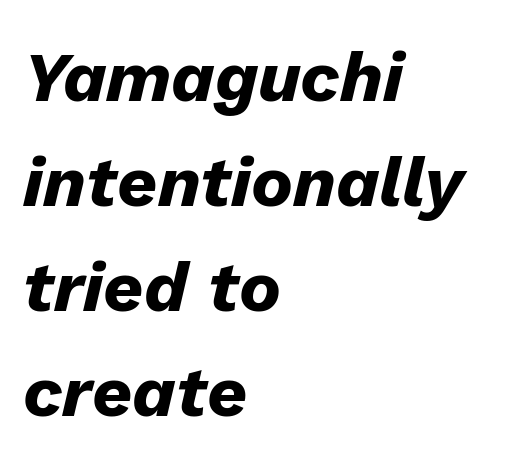
The paragraph shown leans on its left margin. Its strokes are broad and dark, the hallmark of bold type. This sample has the flowing, uneven cadence of proportional lettering. Lines of text with bare space underneath.
